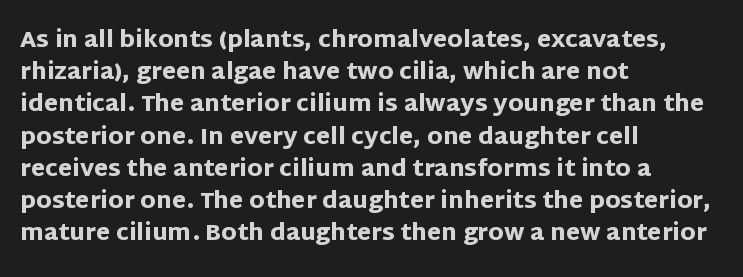
Teacher's note: observe the even left margin — that is flush-left alignment. Tracking here is standard; glyphs follow each other at the usual distance. Horizontal bands of white between lines are of average thickness. Is the type bold? Yes — the strokes are clearly thick and heavy. This is the regular roman posture of the typeface.
